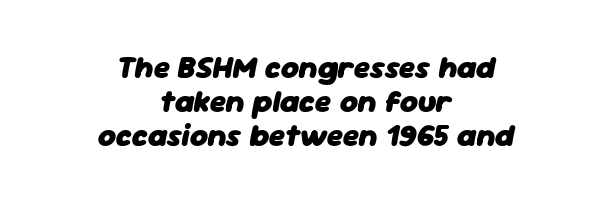
Q: Is the text bold? A: Yes.
Q: Is the text italic (slanted)? A: Yes, it leans right by about 11 degrees.
Q: Is the text underlined? A: No.
Q: How is the paragraph aligned? A: Centered.
Q: Is the spacing between letters normal or unusually wide? A: Normal.
Q: Is the spacing between lines tight, normal or loose? A: Tight.
Q: Width (condensed, normal, or wide)? A: Normal.
Q: Stroke contrast? A: Low.
Q: x-height? A: Medium.
Q: Monospaced? A: No.
